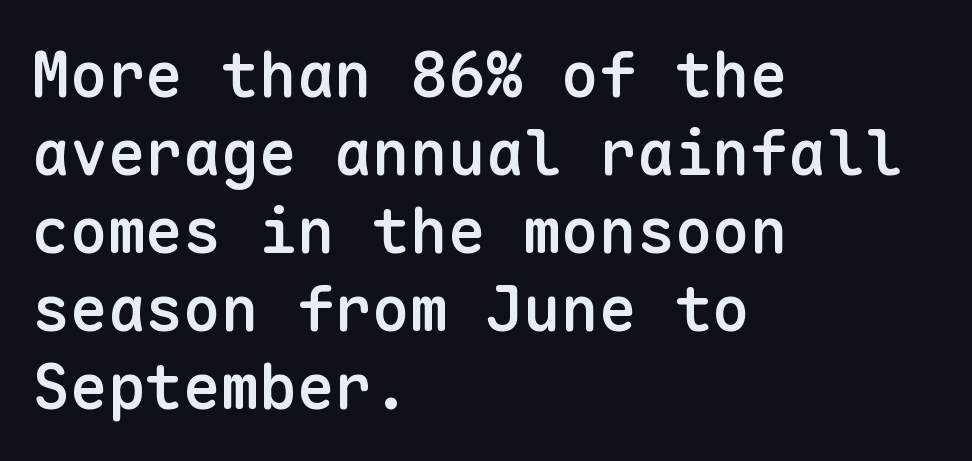
The image shows 63 px semibold sans-serif type, upright, monospaced; set left-aligned, line spacing 1.24x, normal letter spacing, not underlined; low stroke contrast and a medium x-height.
